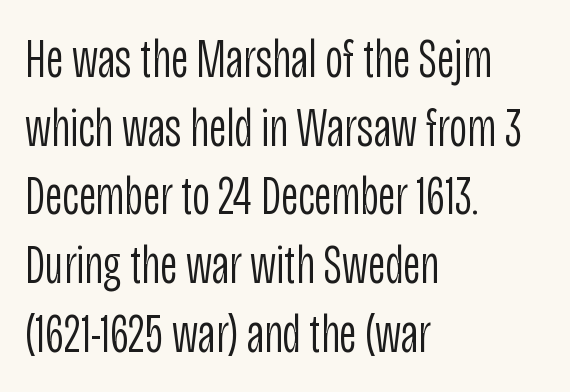
The image shows 55 px light, condensed sans-serif type, upright; set left-aligned, normal line spacing (1.25x), normal letter spacing, not underlined; low stroke contrast and a large x-height.
